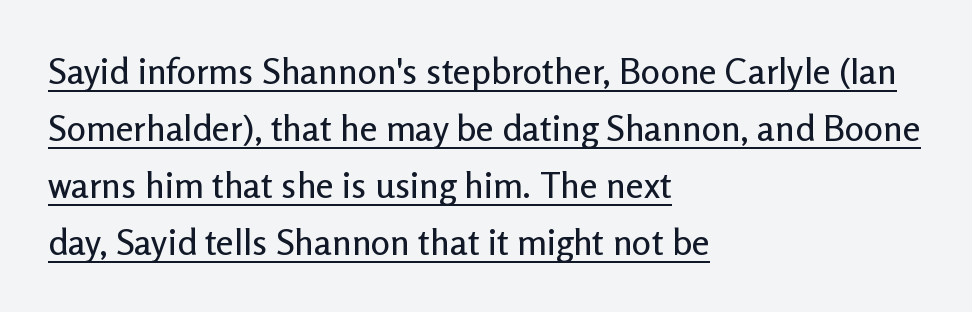
The line texture is even and compact thanks to regular tracking. Do the characters align in a grid? No, the font is proportional. Reading down the block, your eye returns to a fixed left position each line. This sample uses a sans-serif face. The line-height multiplier appears to be the usual default. Underlined type.
